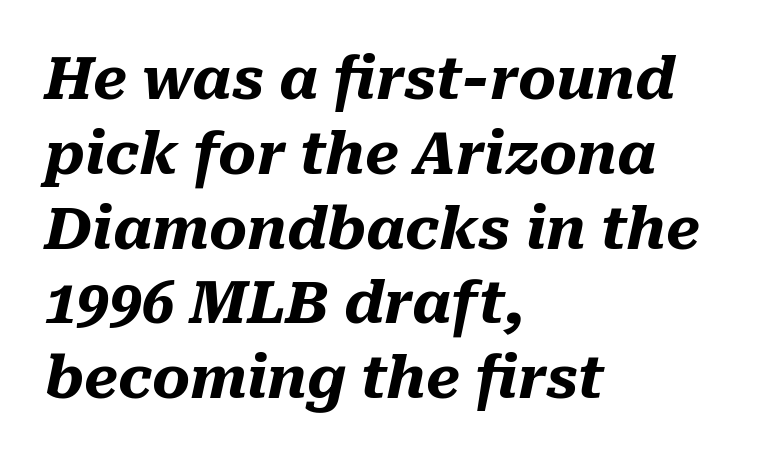
Q: Is the text bold? A: Yes.
Q: Is the text italic (slanted)? A: Yes, it leans right by about 10 degrees.
Q: Is the text underlined? A: No.
Q: How is the paragraph aligned? A: Left-aligned.
Q: Is the spacing between letters normal or unusually wide? A: Normal.
Q: Is the spacing between lines tight, normal or loose? A: Normal.
Q: Width (condensed, normal, or wide)? A: Normal.
Q: Stroke contrast? A: Medium.
Q: x-height? A: Medium.
Q: Monospaced? A: No.
